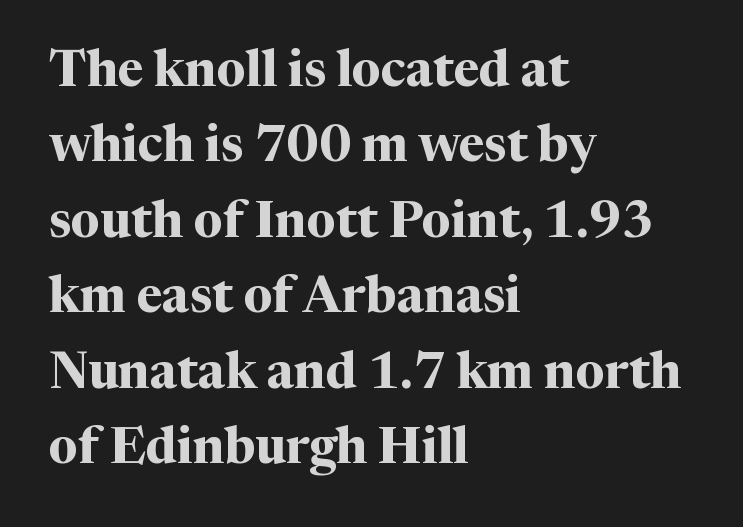
Q: Is the text bold? A: Yes.
Q: Is the text italic (slanted)? A: No, it is upright.
Q: Is the typeface a serif or a sans-serif typeface? A: Serif.
Q: Is the text underlined? A: No.
Q: How is the paragraph aligned? A: Left-aligned.
Q: Is the spacing between letters normal or unusually wide? A: Normal.
Q: Is the spacing between lines tight, normal or loose? A: Normal.
Q: Width (condensed, normal, or wide)? A: Normal.
Q: Stroke contrast? A: Medium.
Q: x-height? A: Medium.
Q: Monospaced? A: No.
